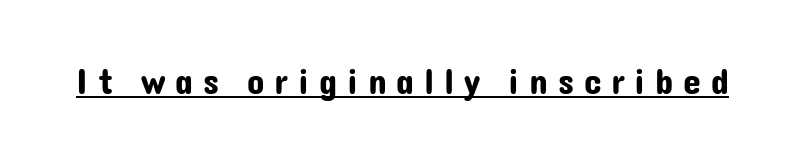
{"serif": "no", "italic": "no", "width": "normal", "stroke_contrast": "low", "x_height": "medium", "monospaced": "no", "underline": "yes", "letter_spacing": "wide", "letter_spacing_em": 0.27, "glyph_px": 36}
